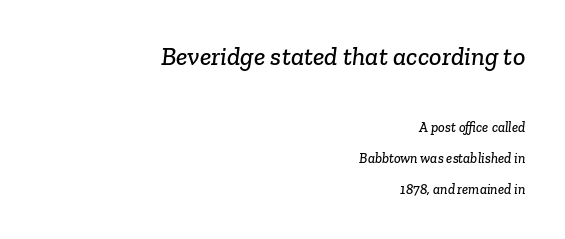
{"underline": "no", "align": "right", "line_spacing": "loose", "line_spacing_ratio": 2.21, "letter_spacing": "normal", "letter_spacing_em": 0.0, "larger_block": "first", "size_ratio": 1.86, "glyph_px": 26}
